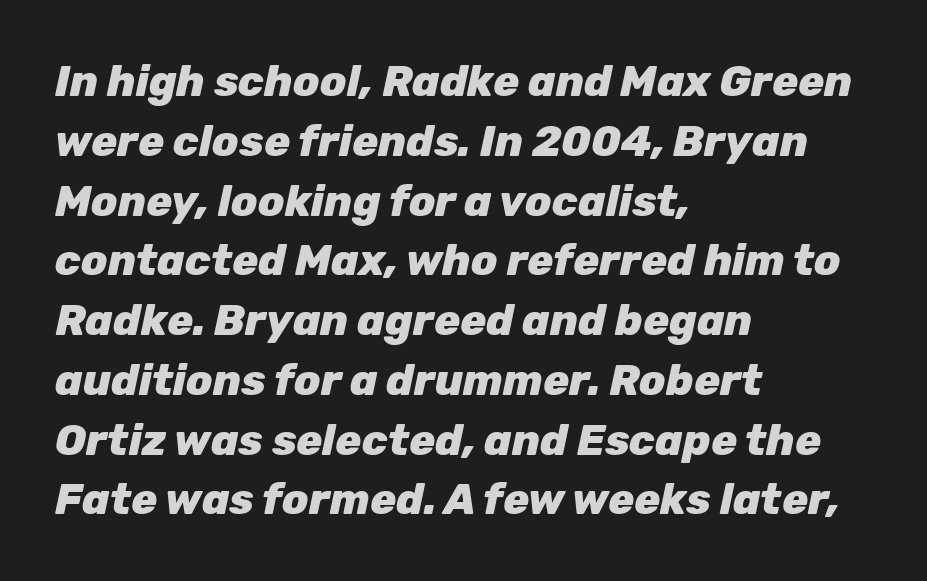
The image shows 43 px heavy type, italic (leaning right); set left-aligned, normal line spacing (1.39x), normal letter spacing, not underlined; low stroke contrast and a medium x-height.
